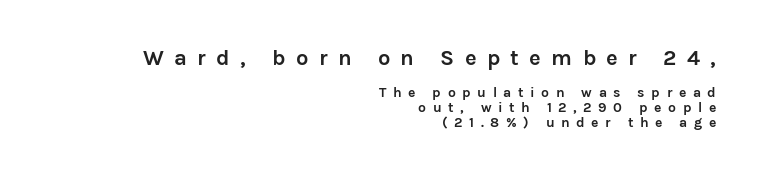
Each row of text sits above clean, open space. Does extra space separate the letters? Yes, quite a lot of it. Which of the two is more prominent by size? The first, at the top. The font's upright variant was chosen for this text. One-word summary of the alignment: right.
